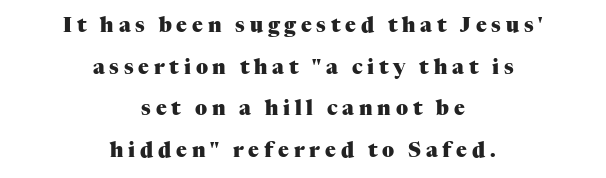
The image shows 20 px bold type, upright; set centered, loose line spacing (2.08x), unusually wide letter spacing (+0.24 em), not underlined.
